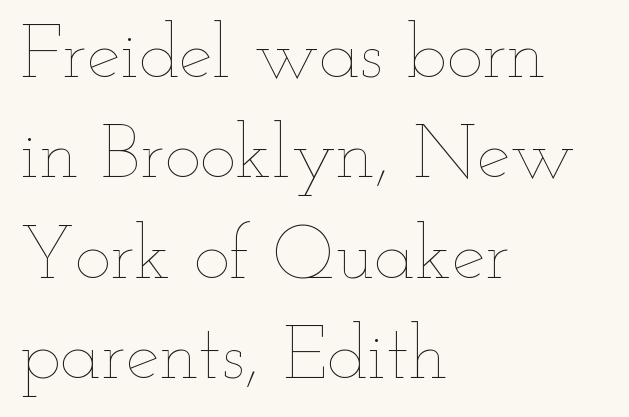
Q: Is the text bold? A: No.
Q: Is the text italic (slanted)? A: No, it is upright.
Q: Is the text underlined? A: No.
Q: How is the paragraph aligned? A: Left-aligned.
Q: Is the spacing between letters normal or unusually wide? A: Normal.
Q: Is the spacing between lines tight, normal or loose? A: Normal.
Q: Width (condensed, normal, or wide)? A: Wide.
Q: Stroke contrast? A: Low.
Q: x-height? A: Small.
Q: Monospaced? A: No.
